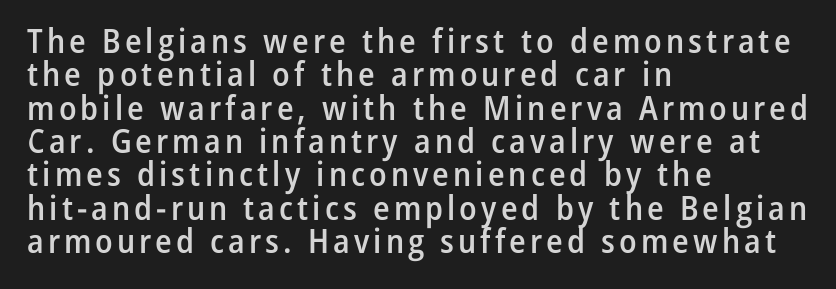
The image shows 34 px semibold, condensed sans-serif type, upright; set left-aligned, tight line spacing (0.98x), not underlined; low stroke contrast and a medium x-height.
